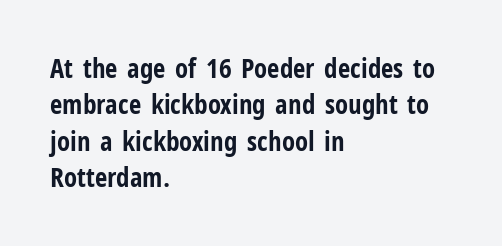
The lettering stays uniformly vertical, giving the passage a roman look. Letters rest on an invisible, unmarked baseline. This block has exactly the height ordinary leading produces. Spacing between characters is what you'd get straight out of the box. Notice how thick the strokes are: this is what a full bold looks like.
